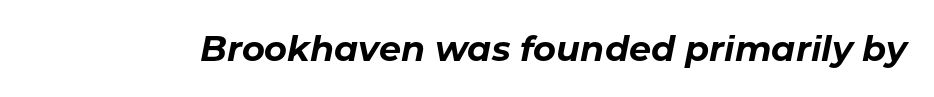
Q: Is the text bold? A: Yes.
Q: Is the text italic (slanted)? A: Yes, it leans right by about 11 degrees.
Q: Is the text underlined? A: No.
Q: Is the spacing between letters normal or unusually wide? A: Normal.
Q: Width (condensed, normal, or wide)? A: Normal.
Q: Stroke contrast? A: Low.
Q: x-height? A: Medium.
Q: Monospaced? A: No.
